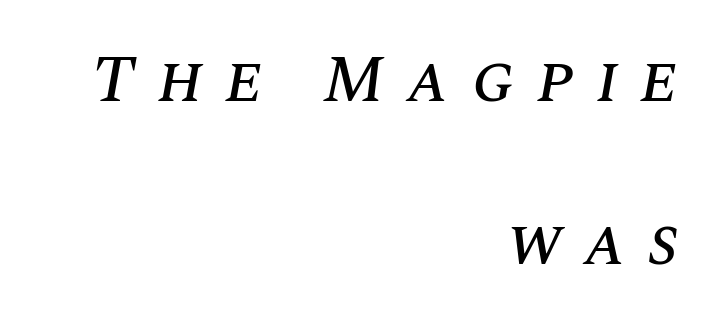
{"italic": "yes", "lean": "right", "slant_degrees": 10, "width": "normal", "stroke_contrast": "medium", "x_height": "large", "monospaced": "no", "underline": "no", "align": "right", "line_spacing": "loose", "line_spacing_ratio": 2.44, "letter_spacing": "wide", "letter_spacing_em": 0.33, "glyph_px": 67}
